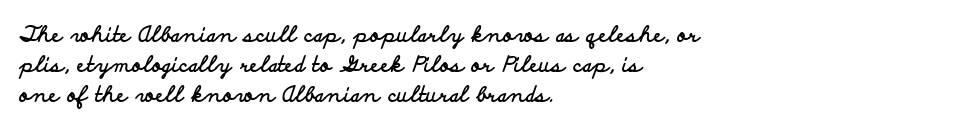
The image shows 21 px bold type; set left-aligned, normal line spacing (1.43x), normal letter spacing, not underlined.
